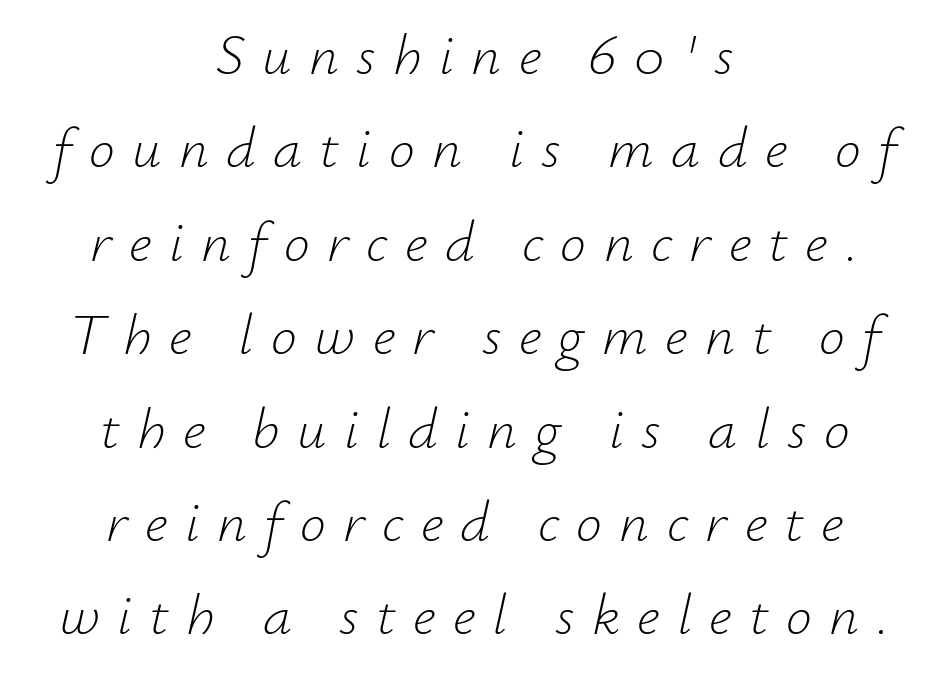
Students, note that the glyphs here are deliberately spaced far apart. Here the designer chose a conventional face with non-uniform glyph widths. Every row of glyphs is offset so its center matches the block's center. Bold? No — there's no thickening of the strokes. Rendered with sloped, italic letterforms.
